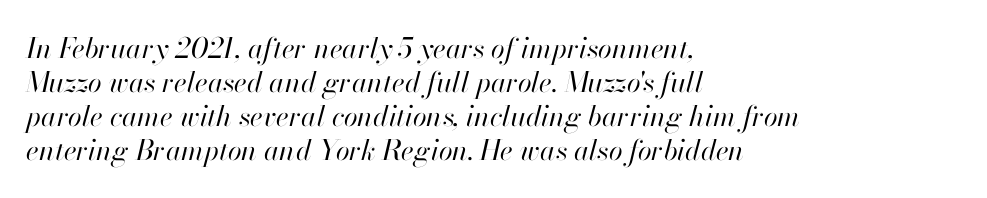
{"italic": "yes", "lean": "right", "slant_degrees": 13, "bold": "no", "weight": "regular", "width": "normal", "stroke_contrast": "high", "x_height": "small", "monospaced": "no", "underline": "no", "align": "left", "line_spacing_ratio": 1.21, "letter_spacing": "normal", "letter_spacing_em": 0.0, "glyph_px": 28}
